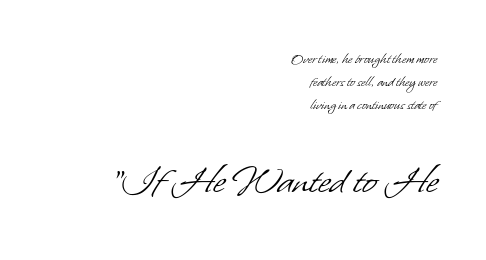
The image shows 44 px light sans-serif type; set right-aligned, normal line spacing (1.54x), normal letter spacing, not underlined; the second (bottom) block is 2.93x larger; low stroke contrast and a small x-height.
